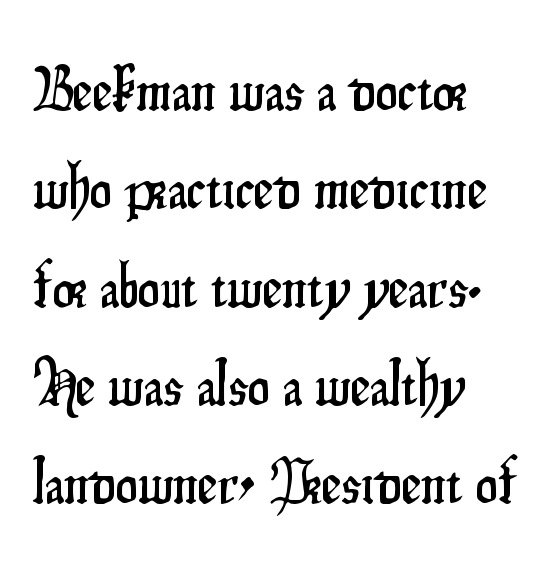
The image shows 63 px condensed sans-serif type, upright; set left-aligned, normal line spacing (1.56x), normal letter spacing, not underlined; low stroke contrast and a small x-height.
